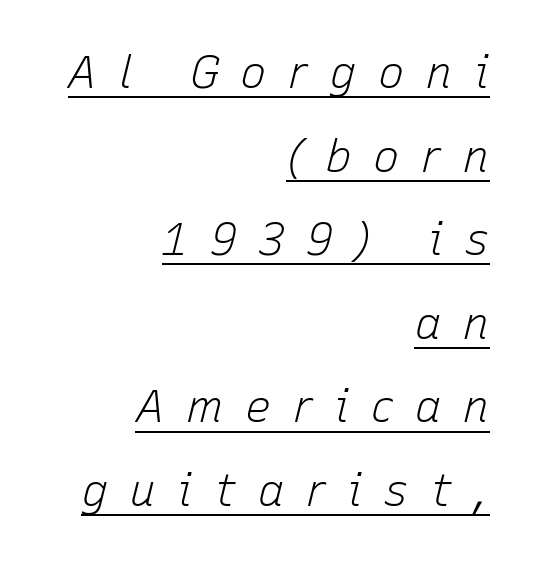
The image shows 44 px light type, italic (leaning right); set right-aligned, loose line spacing (1.9x), unusually wide letter spacing (+0.49 em), underlined; low stroke contrast and a medium x-height.
